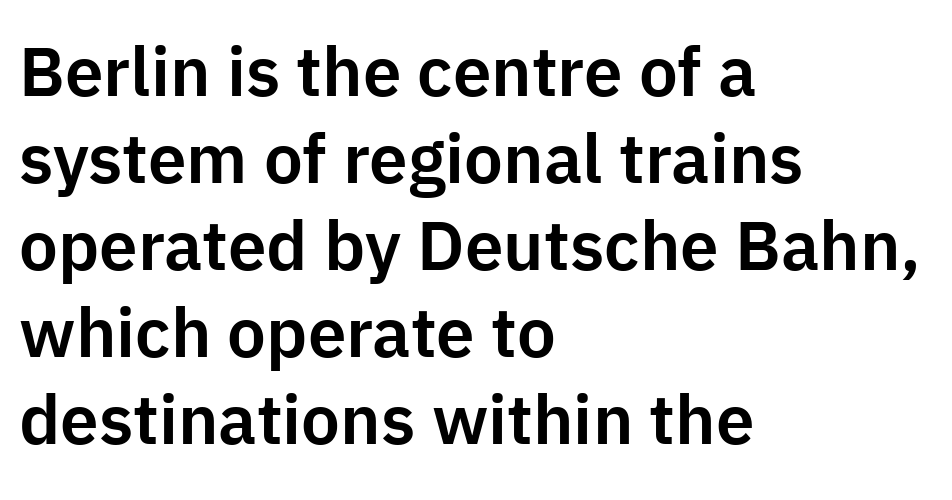
The image shows 69 px sans-serif type, upright; set left-aligned, normal line spacing (1.26x), normal letter spacing, not underlined; low stroke contrast and a medium x-height.
